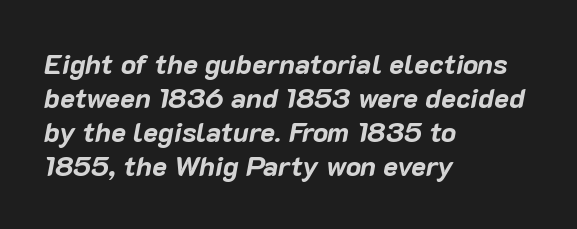
Q: Is the text bold? A: Yes.
Q: Is the text italic (slanted)? A: Yes, it leans right by about 10 degrees.
Q: Is the text underlined? A: No.
Q: How is the paragraph aligned? A: Left-aligned.
Q: Is the spacing between letters normal or unusually wide? A: Normal.
Q: Width (condensed, normal, or wide)? A: Normal.
Q: Stroke contrast? A: Low.
Q: x-height? A: Medium.
Q: Monospaced? A: No.
